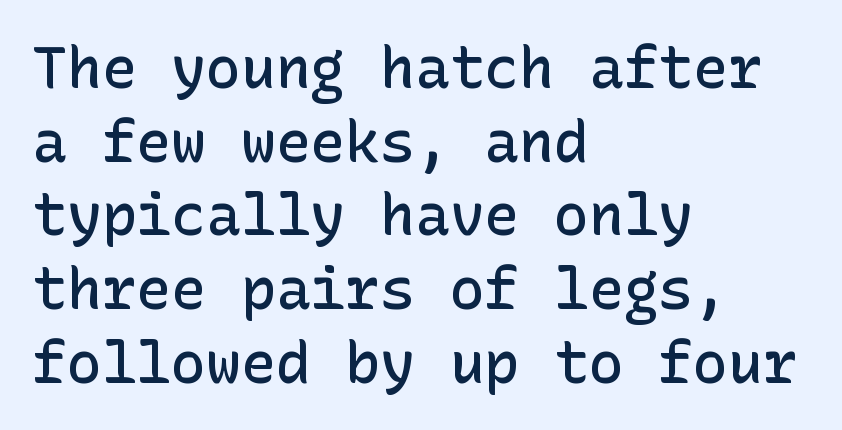
Typographic density is moderately raised because the face is semibold. It's the straight-up-and-down kind of type. One glance says typical: line gaps are just what's usual. Serif or sans? Sans — the stroke terminals are bare.
